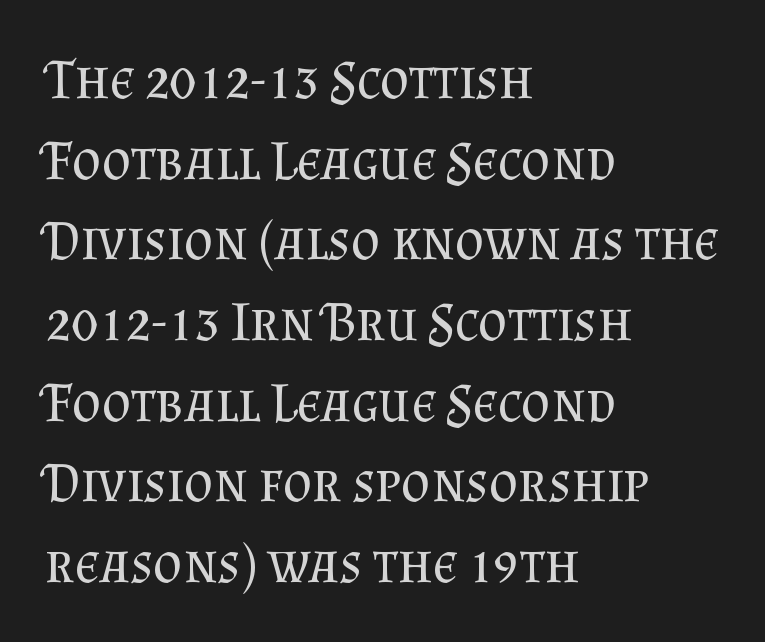
The image shows 56 px regular-weight serif type, upright; set left-aligned, normal line spacing (1.44x), normal letter spacing, not underlined; medium stroke contrast and a small x-height.
